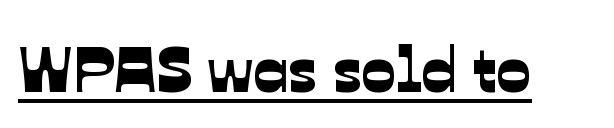
The image shows 65 px sans-serif type; set normal letter spacing, underlined; low stroke contrast and a medium x-height.
